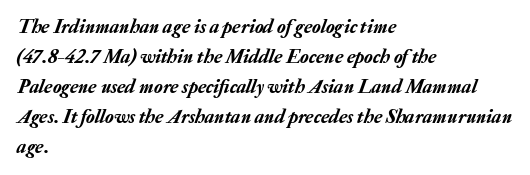
The image shows 20 px text type, italic (leaning right); set left-aligned, normal line spacing (1.5x), normal letter spacing, not underlined.
